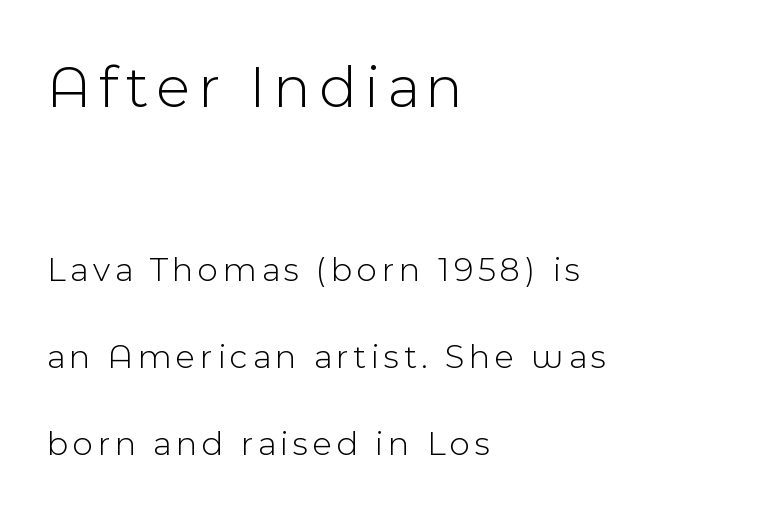
The image shows 61 px light sans-serif type, upright; set left-aligned, loose line spacing (2.48x), not underlined; the first (top) block is 1.74x larger; a medium x-height.
